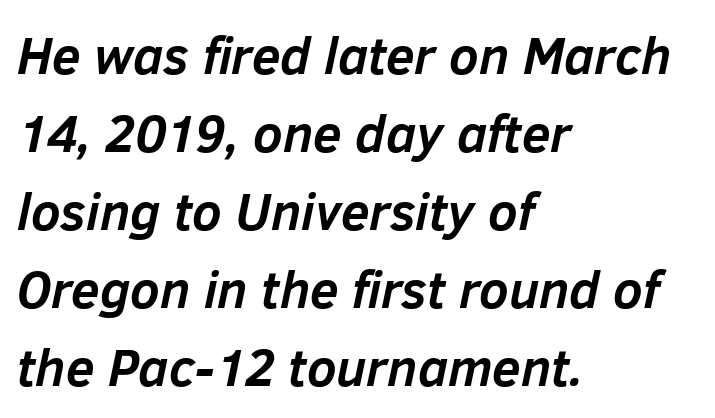
{"italic": "yes", "lean": "right", "slant_degrees": 12, "bold": "yes", "weight": "semibold", "width": "normal", "stroke_contrast": "low", "x_height": "medium", "monospaced": "no", "underline": "no", "align": "left", "line_spacing": "normal", "line_spacing_ratio": 1.5, "letter_spacing": "normal", "letter_spacing_em": 0.0, "glyph_px": 52}
